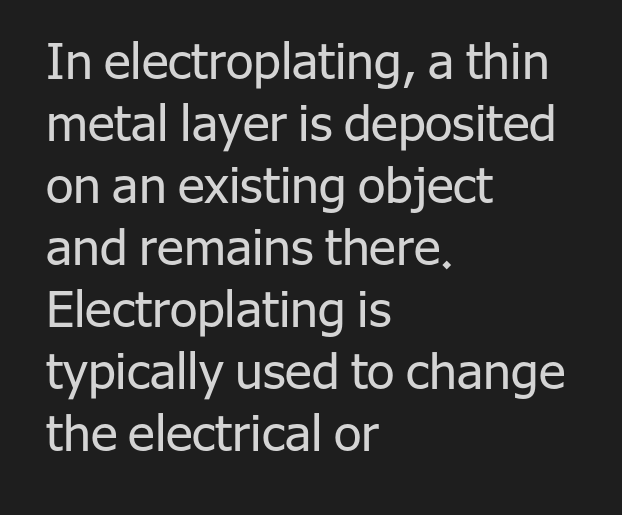
Regarding serifs, this sample does without them. Glance below the letters and you will spot only blank space. This rendering leaves character spacing at its baseline value. Italic? Not at all — the glyphs are vertical. Stems and bowls with no extra thickness — not bold.
